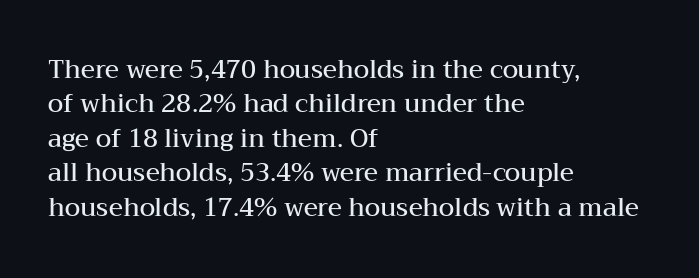
No italicization has been applied; the sample stays upright. Every letter is mildly thick-stroked: semibold rather than bold. The rag falls on the right side of this text block. The area under the type is left untouched.
